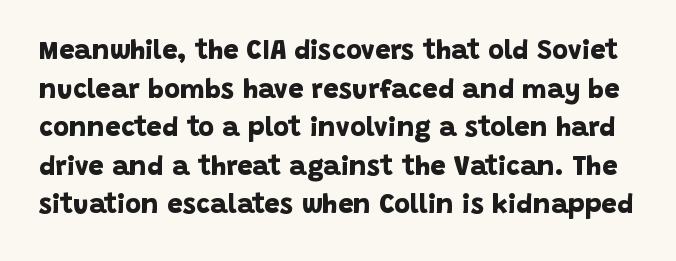
Q: Is the text bold? A: Yes.
Q: Is the text underlined? A: No.
Q: Is the spacing between letters normal or unusually wide? A: Normal.
Q: Is the spacing between lines tight, normal or loose? A: Normal.
